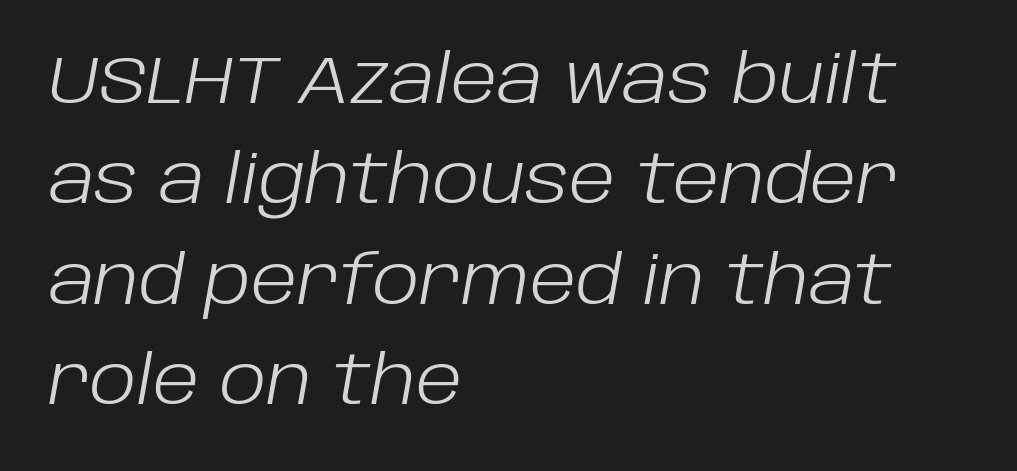
The passage shown has conventional tracking throughout. Every character sits at an angle, as italics do. A classic flush-left, rag-right setting is used for this passage. Only glyphs here, with clear space below each row.
